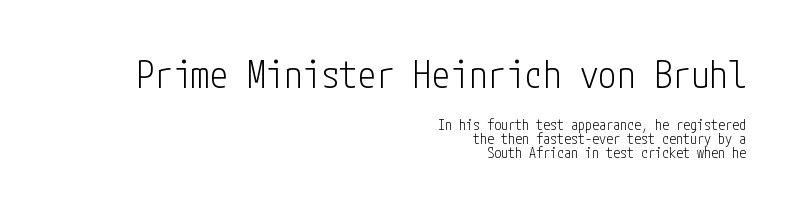
The image shows 37 px light, condensed sans-serif type, upright; set right-aligned, tight line spacing (0.97x), normal letter spacing, not underlined; the first (top) block is 2.64x larger; low stroke contrast and a medium x-height.
